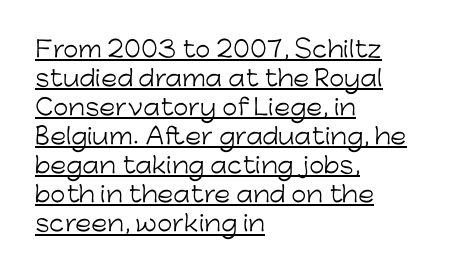
The image shows 22 px text type, upright; set left-aligned, normal line spacing (1.32x), normal letter spacing, underlined.
